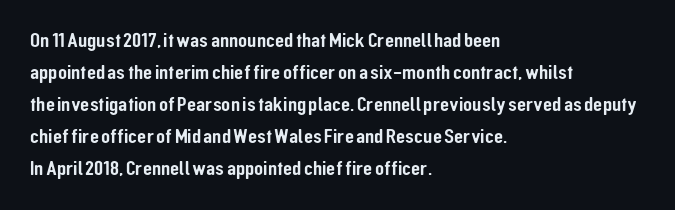
{"italic": "no", "underline": "no", "align": "left", "line_spacing": "normal", "line_spacing_ratio": 1.52, "letter_spacing": "normal", "letter_spacing_em": 0.0, "glyph_px": 21}
